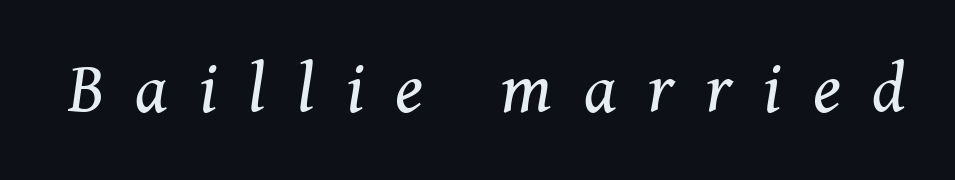
It's the slanting kind of type. Varying glyph widths throughout — classic text-font behaviour. Examine the stroke ends and you'll spot serifs. The rendering inserts visible extra space after every character.
